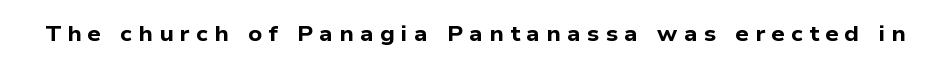
{"bold": "yes", "underline": "no", "letter_spacing": "wide", "letter_spacing_em": 0.3, "glyph_px": 21}
